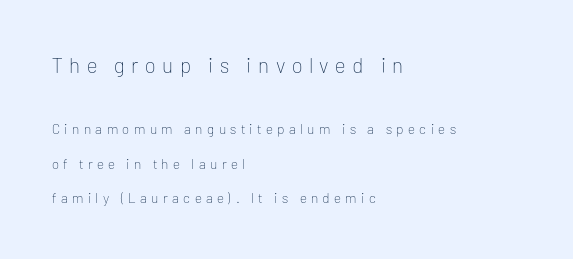
{"italic": "no", "bold": "no", "underline": "no", "align": "left", "line_spacing": "loose", "line_spacing_ratio": 2.46, "letter_spacing": "wide", "letter_spacing_em": 0.31, "larger_block": "first", "size_ratio": 1.5, "glyph_px": 21}
